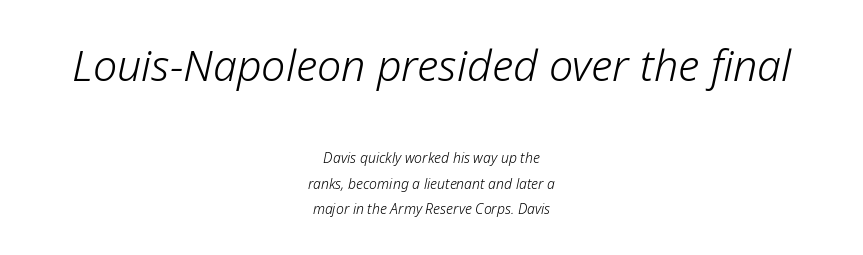
Q: Is the text bold? A: No.
Q: Is the text italic (slanted)? A: Yes, it leans right by about 12 degrees.
Q: Is the text underlined? A: No.
Q: How is the paragraph aligned? A: Centered.
Q: Is the spacing between letters normal or unusually wide? A: Normal.
Q: Which block of text is set in a larger size, the first (top) or the second (bottom)? A: The first (top) one.
Q: Width (condensed, normal, or wide)? A: Normal.
Q: Stroke contrast? A: Low.
Q: x-height? A: Medium.
Q: Monospaced? A: No.
